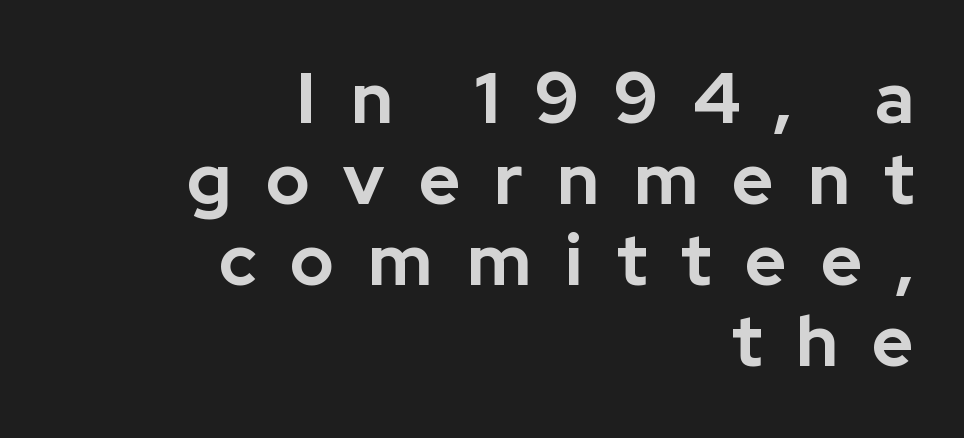
{"serif": "no", "italic": "no", "bold": "yes", "weight": "bold", "width": "normal", "stroke_contrast": "low", "x_height": "medium", "monospaced": "no", "underline": "no", "align": "right", "line_spacing": "tight", "line_spacing_ratio": 1.14, "letter_spacing": "wide", "letter_spacing_em": 0.48, "glyph_px": 71}
